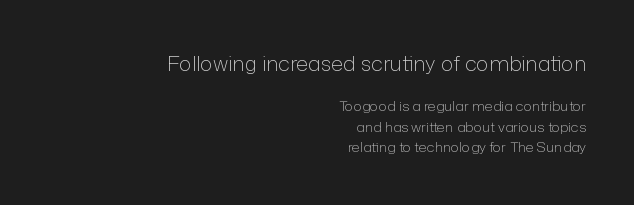
The image shows 21 px text type, upright; set right-aligned, normal line spacing (1.45x), normal letter spacing, not underlined; the first (top) block is 1.5x larger.
